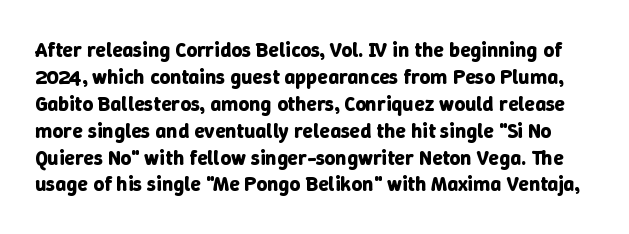
Q: Is the text bold? A: Yes.
Q: Is the text italic (slanted)? A: No, it is upright.
Q: Is the text underlined? A: No.
Q: Is the spacing between letters normal or unusually wide? A: Normal.
Q: Is the spacing between lines tight, normal or loose? A: Normal.
